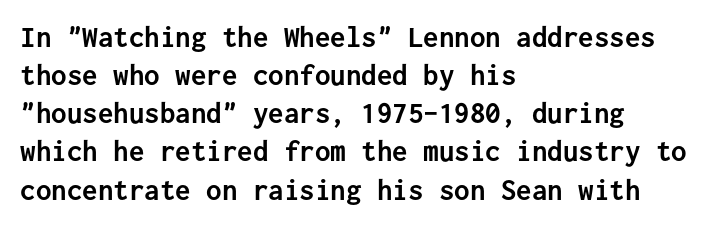
Q: Is the text bold? A: Yes.
Q: Is the text italic (slanted)? A: No, it is upright.
Q: Is the typeface a serif or a sans-serif typeface? A: Sans-serif.
Q: Is the text underlined? A: No.
Q: How is the paragraph aligned? A: Left-aligned.
Q: Is the spacing between letters normal or unusually wide? A: Normal.
Q: Width (condensed, normal, or wide)? A: Normal.
Q: Stroke contrast? A: Low.
Q: x-height? A: Medium.
Q: Monospaced? A: Yes.
